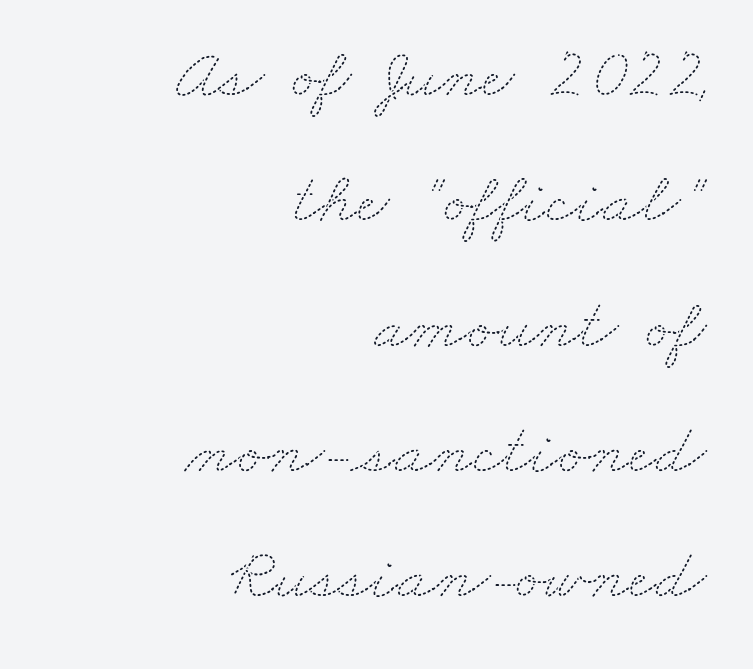
{"bold": "no", "weight": "thin", "width": "wide", "stroke_contrast": "medium", "x_height": "small", "monospaced": "no", "underline": "no", "align": "right", "line_spacing_ratio": 1.74, "letter_spacing": "normal", "letter_spacing_em": 0.0, "glyph_px": 72}
